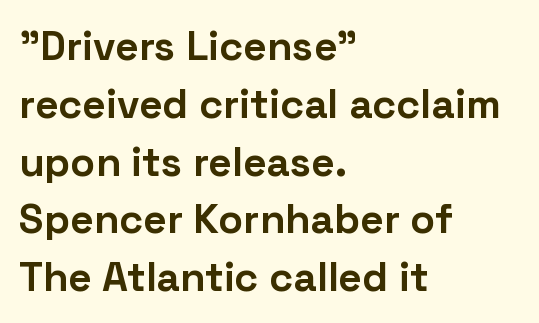
The image shows 41 px bold sans-serif type, upright; set left-aligned, normal line spacing (1.41x), normal letter spacing, not underlined; low stroke contrast and a medium x-height.
